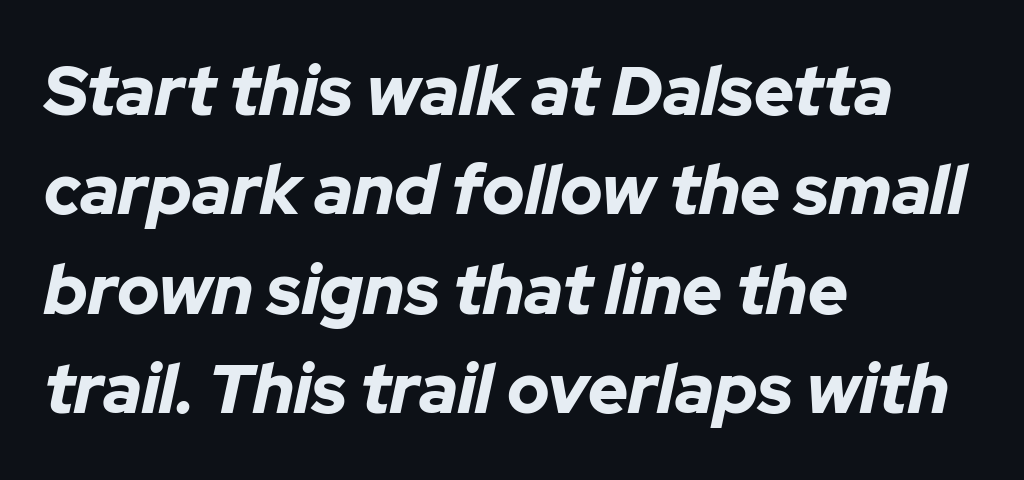
{"italic": "yes", "lean": "right", "slant_degrees": 12, "bold": "yes", "weight": "bold", "width": "normal", "stroke_contrast": "low", "x_height": "medium", "monospaced": "no", "underline": "no", "align": "left", "line_spacing": "normal", "line_spacing_ratio": 1.44, "letter_spacing": "normal", "letter_spacing_em": 0.0, "glyph_px": 69}
